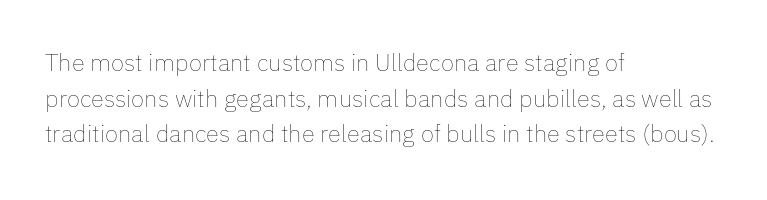
{"italic": "no", "bold": "no", "underline": "no", "align": "left", "line_spacing": "normal", "line_spacing_ratio": 1.48, "letter_spacing": "normal", "letter_spacing_em": 0.0, "glyph_px": 24}
